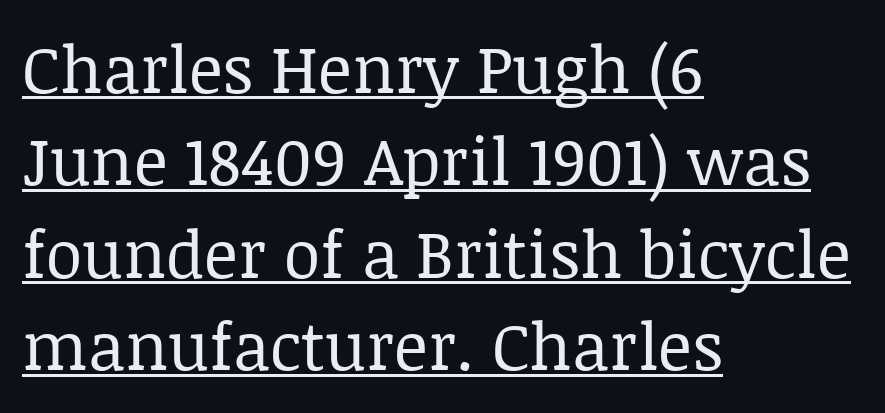
The image shows 66 px regular-weight serif type, upright; set left-aligned, normal line spacing (1.4x), normal letter spacing, underlined; low stroke contrast and a large x-height.
